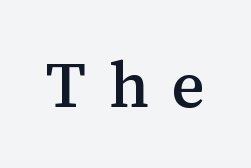
A typesetter would mark this as roman, not italic. Look at the tracking — it's clearly loosened, letters drifting apart. To sum up the face: it has serifs. The letters advance in unequal steps, a hallmark of proportional type. The zone under the glyphs is completely vacant.
